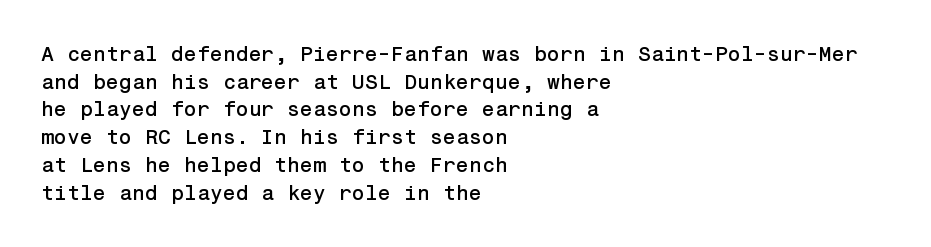
{"italic": "no", "underline": "no", "align": "left", "line_spacing": "normal", "line_spacing_ratio": 1.32, "letter_spacing": "normal", "letter_spacing_em": 0.0, "glyph_px": 21}
